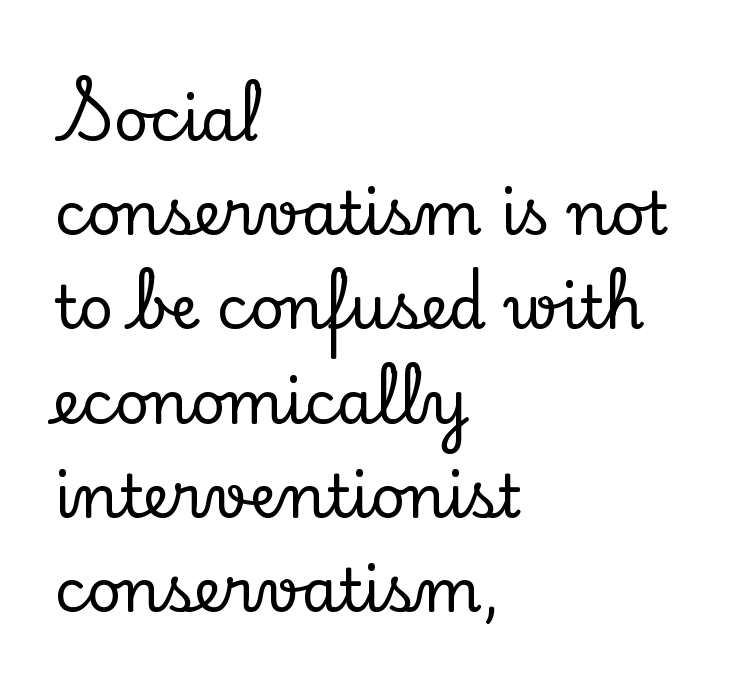
{"serif": "yes", "italic": "no", "width": "normal", "stroke_contrast": "low", "x_height": "small", "monospaced": "no", "underline": "no", "align": "left", "line_spacing": "normal", "line_spacing_ratio": 1.57, "letter_spacing": "normal", "letter_spacing_em": 0.0, "glyph_px": 60}
